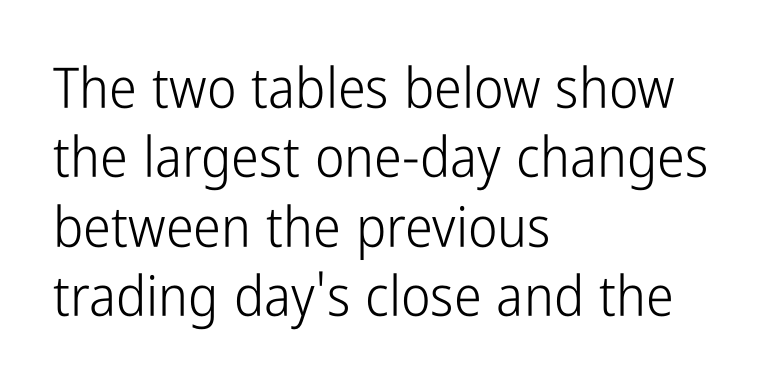
{"serif": "no", "italic": "no", "bold": "no", "weight": "light", "width": "condensed", "stroke_contrast": "low", "x_height": "medium", "monospaced": "no", "underline": "no", "align": "left", "line_spacing_ratio": 1.24, "letter_spacing": "normal", "letter_spacing_em": 0.0, "glyph_px": 56}
